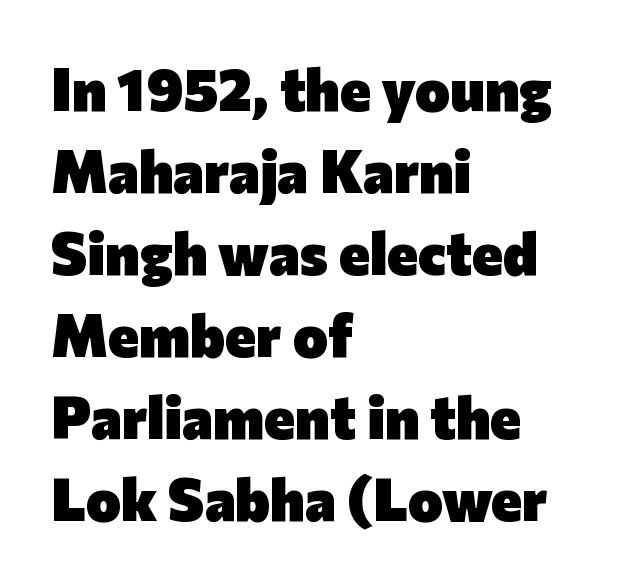
Q: Is the text bold? A: Yes.
Q: Is the text italic (slanted)? A: No, it is upright.
Q: Is the typeface a serif or a sans-serif typeface? A: Sans-serif.
Q: Is the text underlined? A: No.
Q: How is the paragraph aligned? A: Left-aligned.
Q: Is the spacing between letters normal or unusually wide? A: Normal.
Q: Is the spacing between lines tight, normal or loose? A: Normal.
Q: Width (condensed, normal, or wide)? A: Normal.
Q: Stroke contrast? A: Low.
Q: x-height? A: Medium.
Q: Monospaced? A: No.
